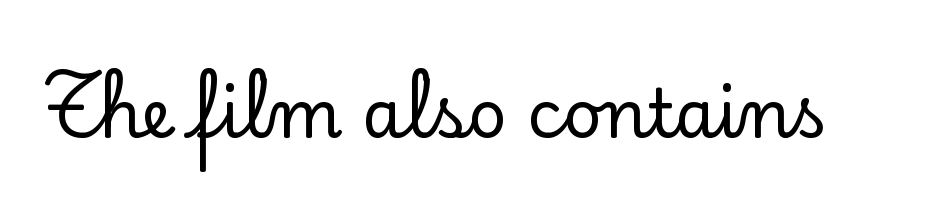
What stands out about the letter spacing? Nothing — it is the standard amount. These lines are rendered in a variable-pitch font. Serif or sans? Serif — the stroke terminals have little feet. This rendering features lettering with no underline.
